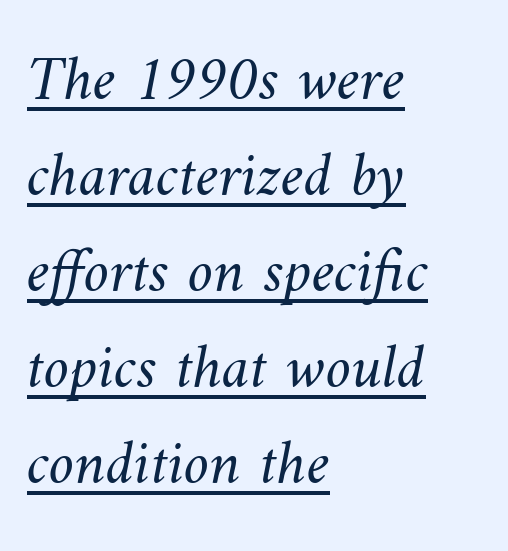
{"bold": "no", "weight": "light", "width": "normal", "stroke_contrast": "medium", "x_height": "small", "monospaced": "no", "underline": "yes", "align": "left", "line_spacing": "normal", "line_spacing_ratio": 1.5, "letter_spacing": "normal", "letter_spacing_em": 0.0, "glyph_px": 64}
